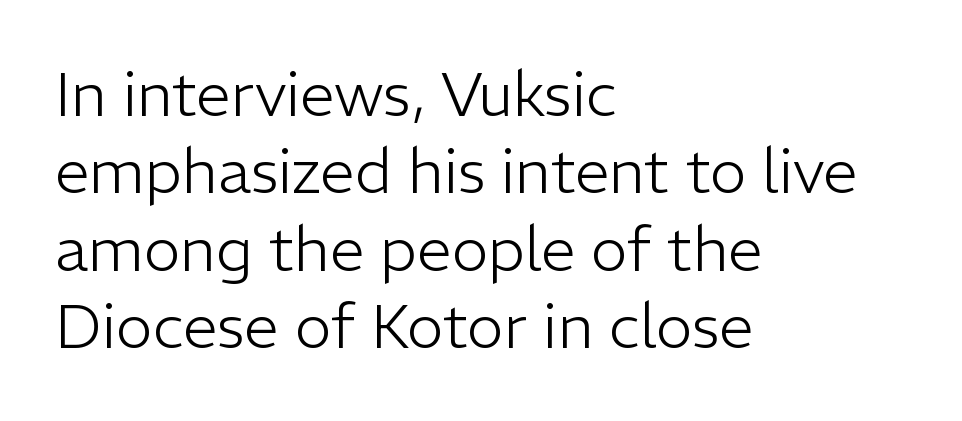
The zone under the glyphs is completely vacant. If you drew a ruler down the left edge, every line would touch it. Are there feet on the stems? There aren't — it's a sans. Compared with typical body copy, the letter spacing here is the same. These lines sit exactly where default settings would place them. The letters stand straight up with perfectly vertical stems.
